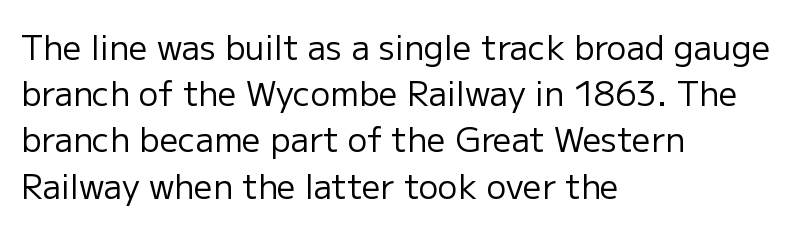
Where is the straight margin? On the left. A typesetter would call this zero additional tracking. How would I describe the line gaps? Plain and ordinary. Vertical strokes here are truly vertical. Stem width sits at or under what a default text font uses. A typesetter would call this proportional, since set widths differ per character.
